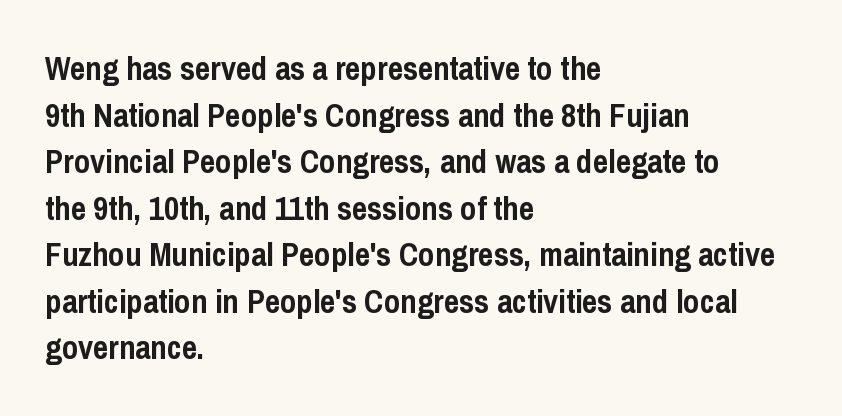
The image shows 33 px semibold, condensed sans-serif type, upright; set left-aligned, normal line spacing (1.41x), normal letter spacing, not underlined; low stroke contrast and a medium x-height.
